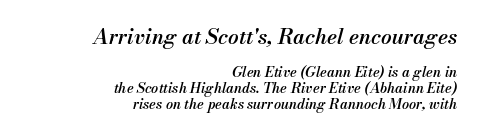
The image shows 21 px text type, italic (leaning right); set right-aligned, tight line spacing (1.14x), normal letter spacing, not underlined; the first (top) block is 1.5x larger.
